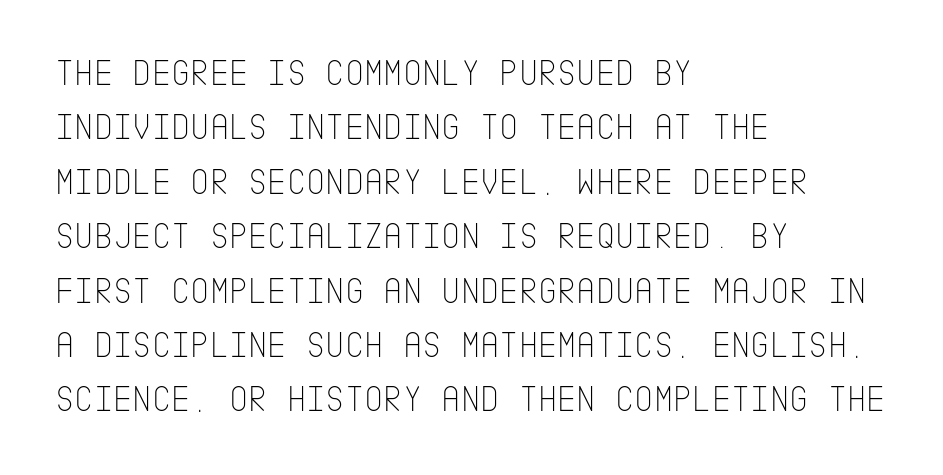
Is there much room between lines? A standard amount, neither cramped nor airy. No extra ink here — the face is not bold. Nope, not italic — everything's standing straight. Horizontal alignment here is leftward, the default for most running prose. Check under the words: just untouched page.
